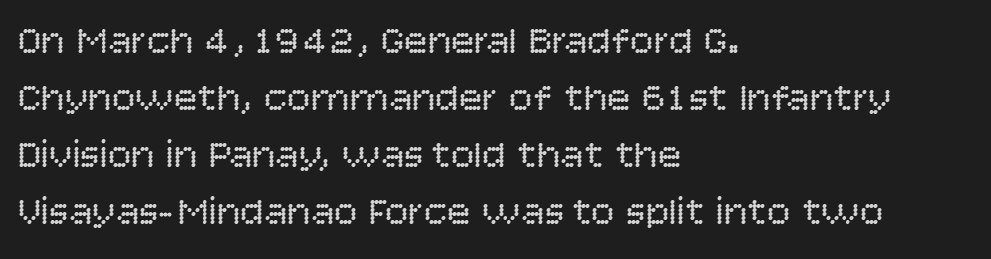
{"serif": "no", "italic": "no", "bold": "no", "weight": "regular", "width": "normal", "stroke_contrast": "low", "x_height": "large", "monospaced": "no", "underline": "no", "align": "left", "line_spacing": "normal", "line_spacing_ratio": 1.46, "letter_spacing": "normal", "letter_spacing_em": 0.0, "glyph_px": 39}
